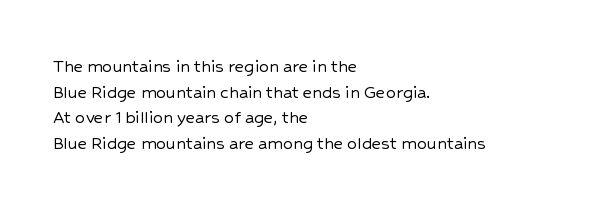
The image shows 20 px text type, upright; set left-aligned, normal line spacing (1.28x), normal letter spacing, not underlined.
